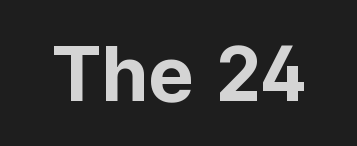
{"serif": "no", "italic": "no", "bold": "yes", "weight": "bold", "width": "normal", "stroke_contrast": "low", "x_height": "medium", "monospaced": "no", "underline": "no", "letter_spacing": "normal", "letter_spacing_em": 0.0, "glyph_px": 78}
